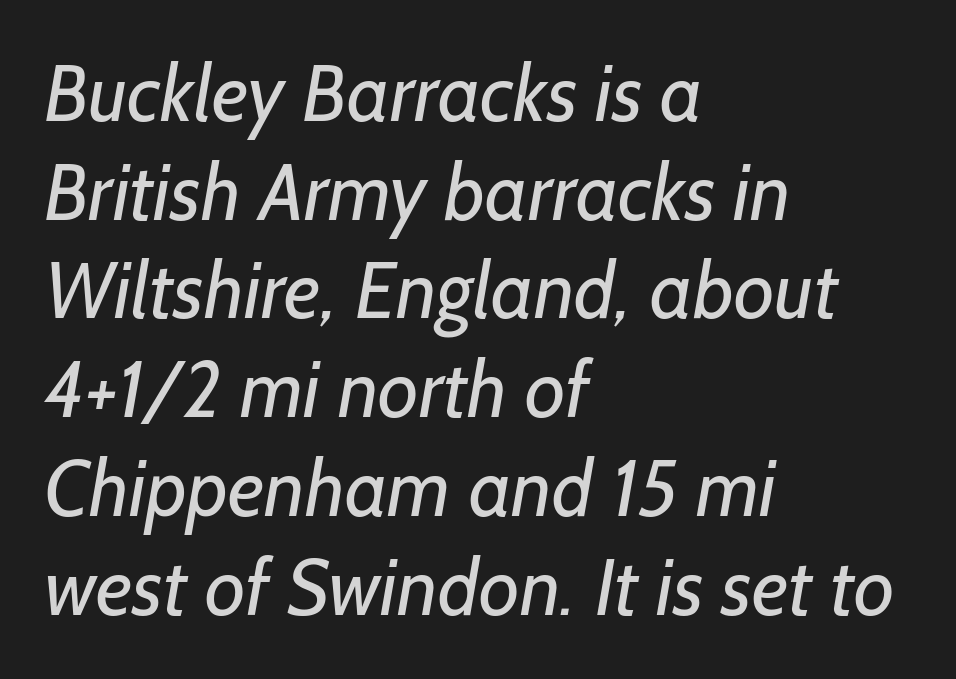
Q: Is the text bold? A: No.
Q: Is the typeface a serif or a sans-serif typeface? A: Sans-serif.
Q: Is the text underlined? A: No.
Q: How is the paragraph aligned? A: Left-aligned.
Q: Is the spacing between letters normal or unusually wide? A: Normal.
Q: Is the spacing between lines tight, normal or loose? A: Normal.
Q: Width (condensed, normal, or wide)? A: Normal.
Q: Stroke contrast? A: Low.
Q: x-height? A: Medium.
Q: Monospaced? A: No.
